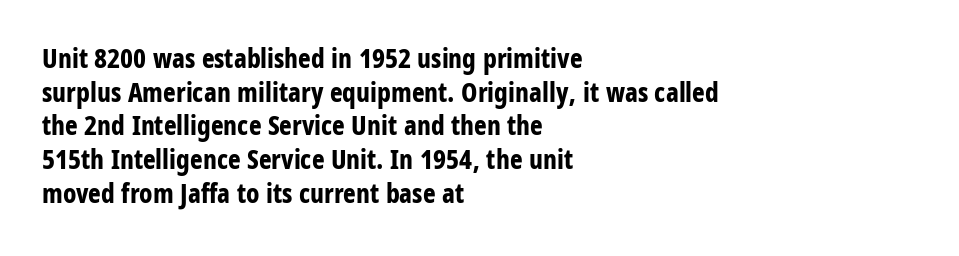
{"italic": "no", "bold": "yes", "underline": "no", "align": "left", "line_spacing": "normal", "line_spacing_ratio": 1.25, "letter_spacing": "normal", "letter_spacing_em": 0.0, "glyph_px": 27}
